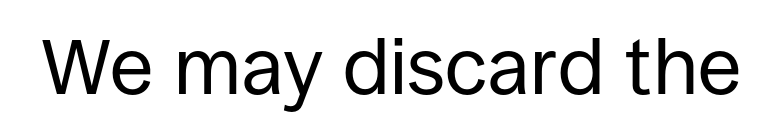
The image shows 79 px regular-weight sans-serif type, upright; set normal letter spacing, not underlined; low stroke contrast and a large x-height.
